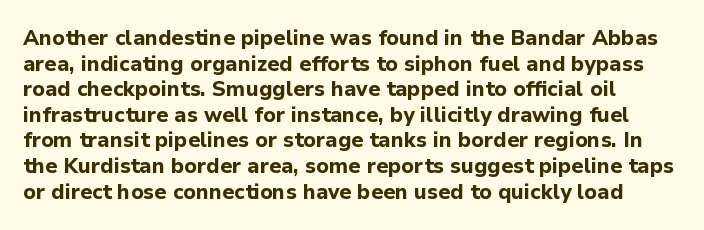
The image shows 21 px bold type, upright; set line spacing 1.22x, normal letter spacing, not underlined.
